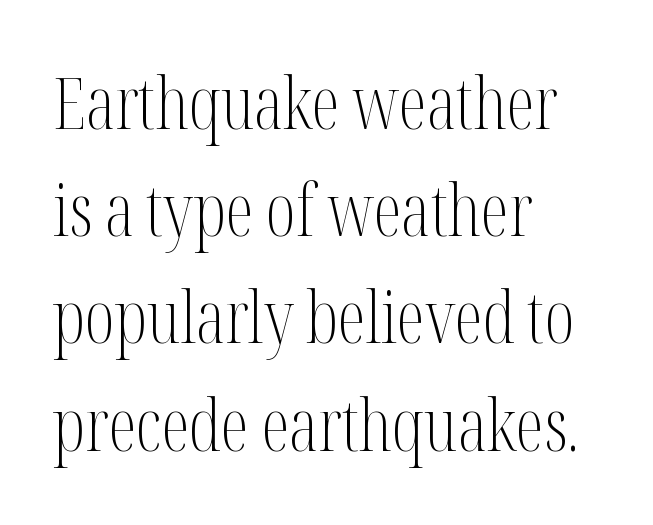
The lettering holds an erect, upright posture throughout. The gaps between neighbouring characters are ordinary and unremarkable. Check the space under the baseline: it is left empty. Think of a printed novel: that variable character pitch is what you see here. Bold? No — there's no thickening of the strokes.
